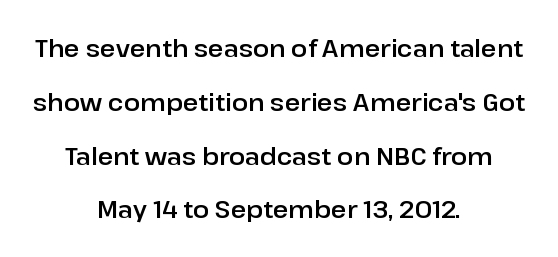
{"italic": "no", "underline": "no", "align": "center", "line_spacing": "loose", "line_spacing_ratio": 2.24, "letter_spacing": "normal", "letter_spacing_em": 0.0, "glyph_px": 24}
